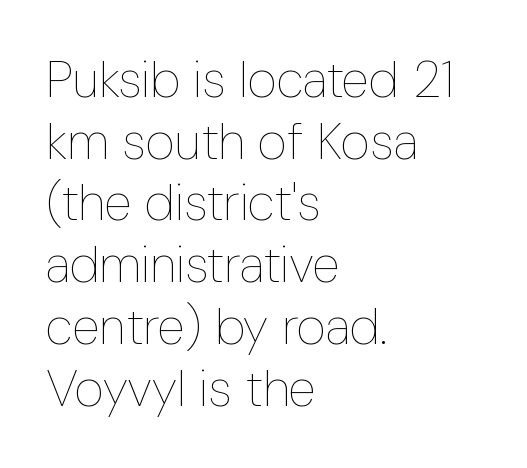
{"italic": "no", "bold": "no", "weight": "thin", "width": "condensed", "stroke_contrast": "low", "x_height": "medium", "monospaced": "no", "underline": "no", "align": "left", "line_spacing_ratio": 1.21, "letter_spacing": "normal", "letter_spacing_em": 0.0, "glyph_px": 51}
